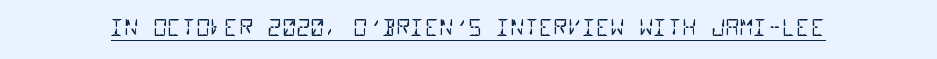
The passage shown is underscored from start to finish. Nobody touched the tracking dial on this one. No letter is thick-stroked: the sample isn't bold.
